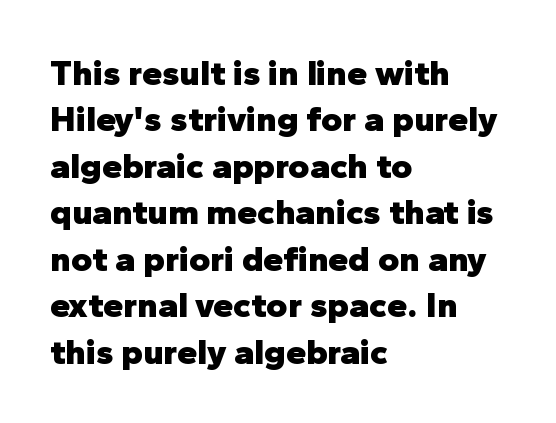
Q: Is the text bold? A: Yes.
Q: Is the text italic (slanted)? A: No, it is upright.
Q: Is the typeface a serif or a sans-serif typeface? A: Sans-serif.
Q: Is the text underlined? A: No.
Q: How is the paragraph aligned? A: Left-aligned.
Q: Is the spacing between letters normal or unusually wide? A: Normal.
Q: Is the spacing between lines tight, normal or loose? A: Normal.
Q: Width (condensed, normal, or wide)? A: Normal.
Q: Stroke contrast? A: Low.
Q: x-height? A: Medium.
Q: Monospaced? A: No.
